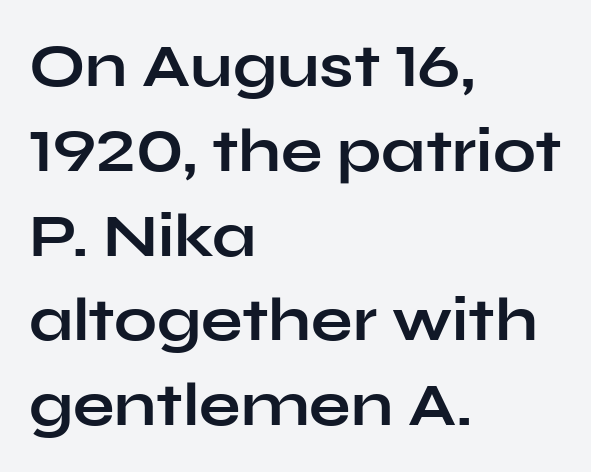
Q: Is the text bold? A: Yes.
Q: Is the text italic (slanted)? A: No, it is upright.
Q: Is the typeface a serif or a sans-serif typeface? A: Sans-serif.
Q: Is the text underlined? A: No.
Q: How is the paragraph aligned? A: Left-aligned.
Q: Is the spacing between letters normal or unusually wide? A: Normal.
Q: Is the spacing between lines tight, normal or loose? A: Normal.
Q: Width (condensed, normal, or wide)? A: Wide.
Q: Stroke contrast? A: Low.
Q: x-height? A: Medium.
Q: Monospaced? A: No.
